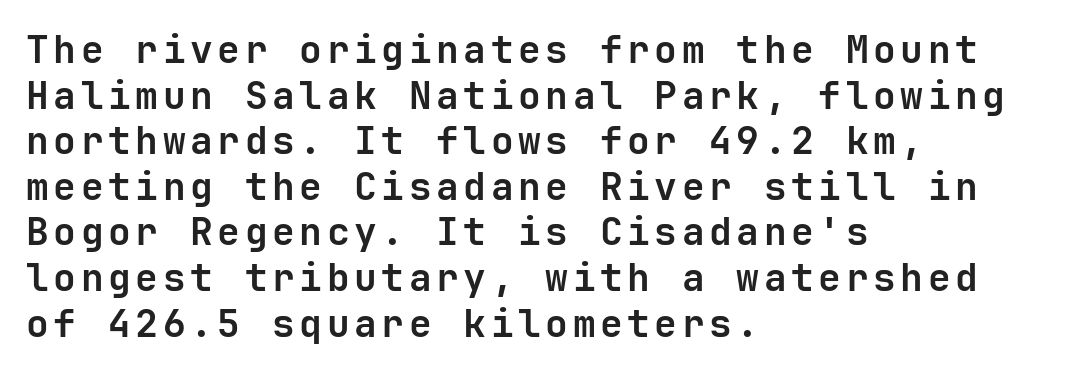
The gap between lines stays unmarked. What kind of face is this? One without serifs — a sans. Heavy-handed strokes throughout: this text is bold. Notice how the stems are strictly vertical — no italics here. Short and long lines alike share a common starting point at left.
